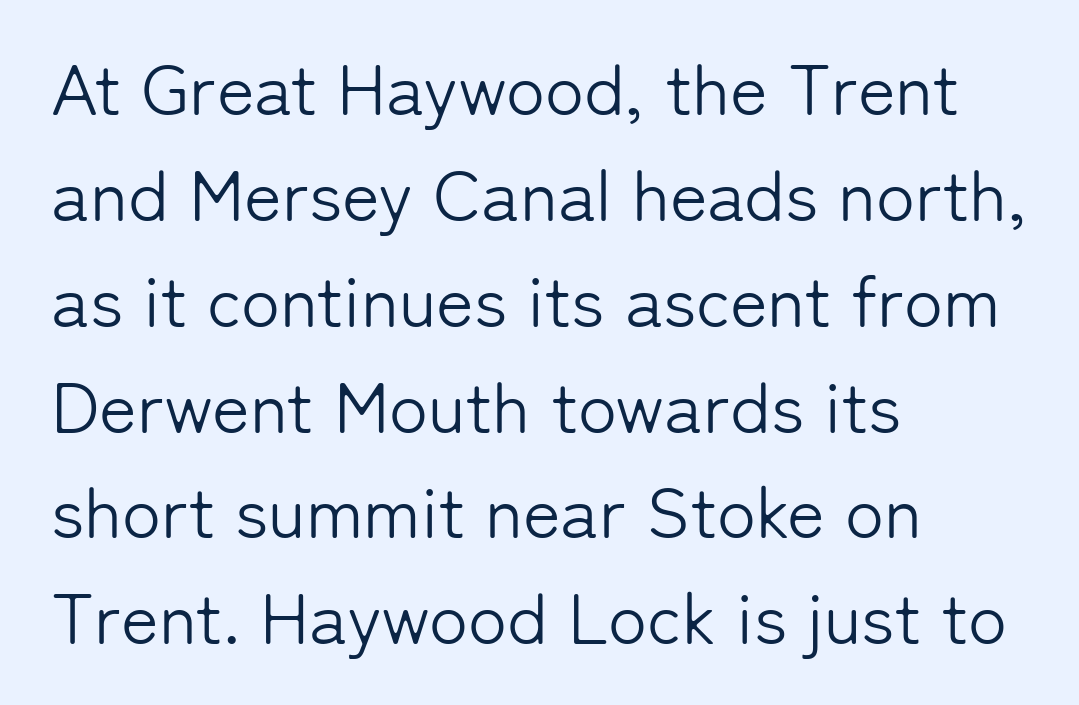
Q: Is the text bold? A: No.
Q: Is the text italic (slanted)? A: No, it is upright.
Q: Is the typeface a serif or a sans-serif typeface? A: Sans-serif.
Q: Is the text underlined? A: No.
Q: How is the paragraph aligned? A: Left-aligned.
Q: Is the spacing between letters normal or unusually wide? A: Normal.
Q: Is the spacing between lines tight, normal or loose? A: Normal.
Q: Width (condensed, normal, or wide)? A: Normal.
Q: Stroke contrast? A: Low.
Q: x-height? A: Medium.
Q: Monospaced? A: No.
